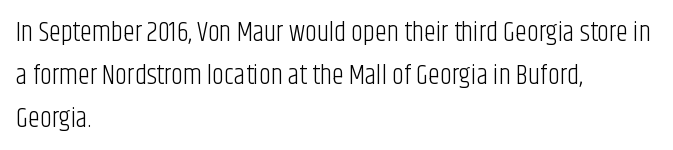
Line beginnings align vertically; line endings do not. Quick note: not italic, upright. No chunkiness to these letters — they're not bold. Default kerning and tracking; the words read as compact shapes.
